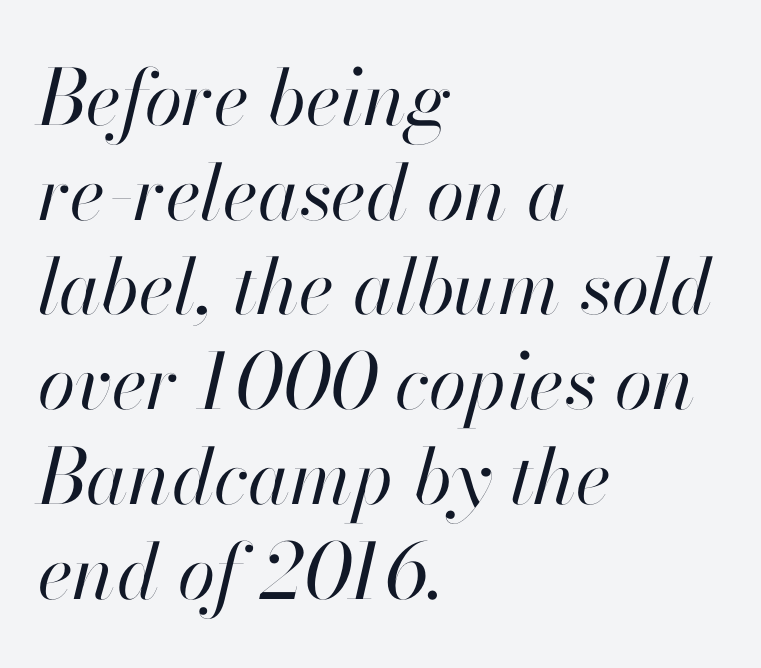
Q: Is the text bold? A: No.
Q: Is the text italic (slanted)? A: Yes, it leans right by about 13 degrees.
Q: Is the text underlined? A: No.
Q: How is the paragraph aligned? A: Left-aligned.
Q: Is the spacing between letters normal or unusually wide? A: Normal.
Q: Width (condensed, normal, or wide)? A: Normal.
Q: Stroke contrast? A: High.
Q: x-height? A: Small.
Q: Monospaced? A: No.
